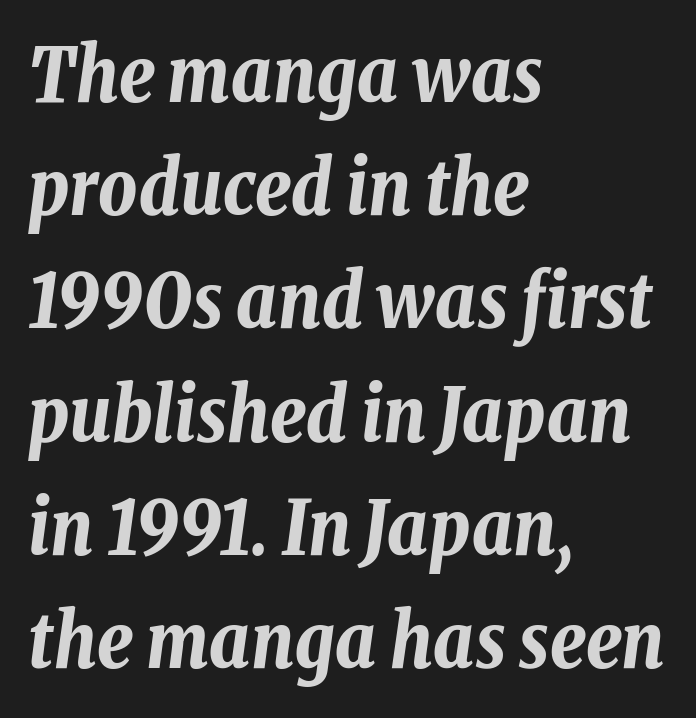
No word sits above an underline. The sample has been set heavy, in full bold. The leading is moderate, giving the passage an even texture. Designer's note — italics engaged.
